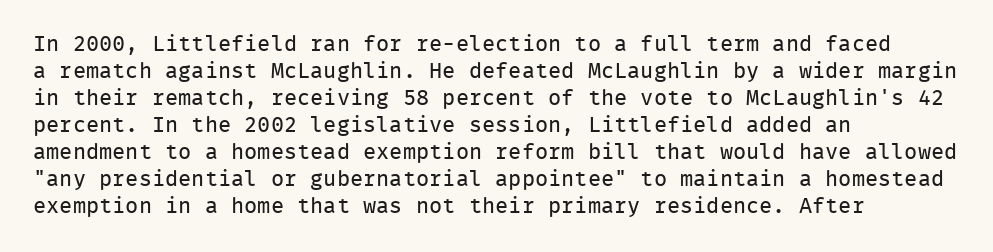
Q: Is the text bold? A: No.
Q: Is the text italic (slanted)? A: No, it is upright.
Q: Is the text underlined? A: No.
Q: How is the paragraph aligned? A: Left-aligned.
Q: Is the spacing between letters normal or unusually wide? A: Normal.
